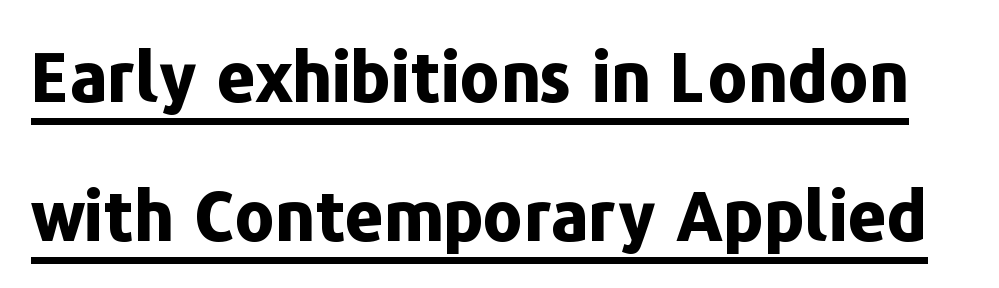
The image shows 68 px bold sans-serif type, upright; set loose line spacing (2.05x), normal letter spacing, underlined; low stroke contrast and a medium x-height.
